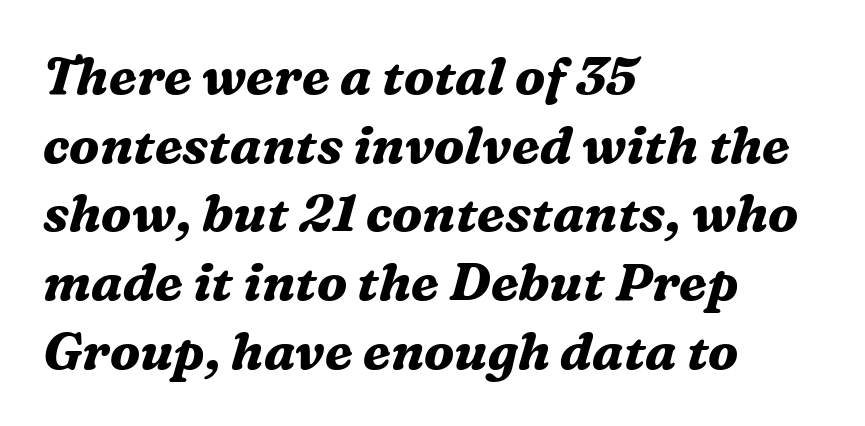
{"serif": "yes", "italic": "yes", "lean": "right", "slant_degrees": 16, "bold": "yes", "weight": "bold", "width": "normal", "stroke_contrast": "medium", "x_height": "medium", "monospaced": "no", "underline": "no", "align": "left", "line_spacing": "normal", "line_spacing_ratio": 1.32, "letter_spacing": "normal", "letter_spacing_em": 0.0, "glyph_px": 52}
